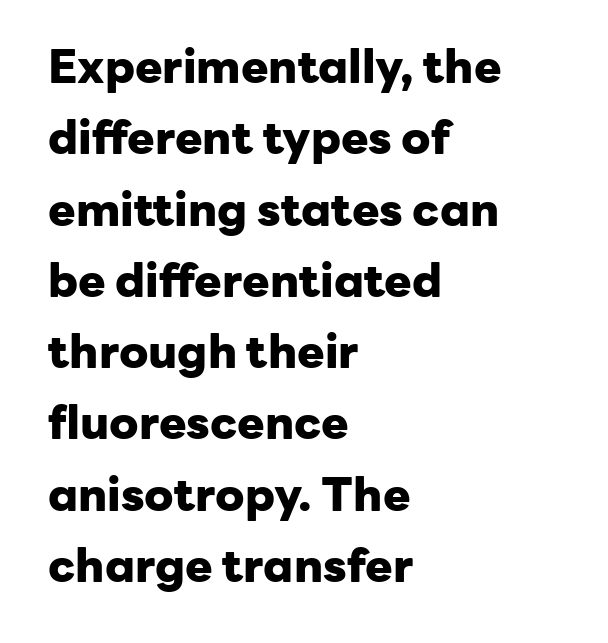
The image shows 46 px heavy sans-serif type, upright; set left-aligned, normal line spacing (1.55x), normal letter spacing, not underlined; low stroke contrast and a medium x-height.
